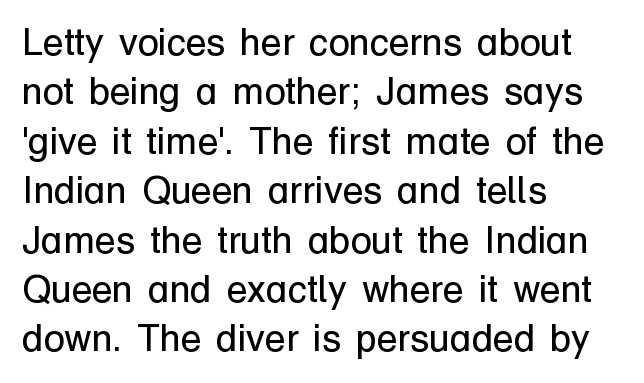
{"serif": "no", "italic": "no", "bold": "no", "weight": "regular", "width": "normal", "stroke_contrast": "low", "x_height": "medium", "monospaced": "no", "underline": "no", "align": "left", "line_spacing": "normal", "line_spacing_ratio": 1.3, "letter_spacing": "normal", "letter_spacing_em": 0.0, "glyph_px": 38}
